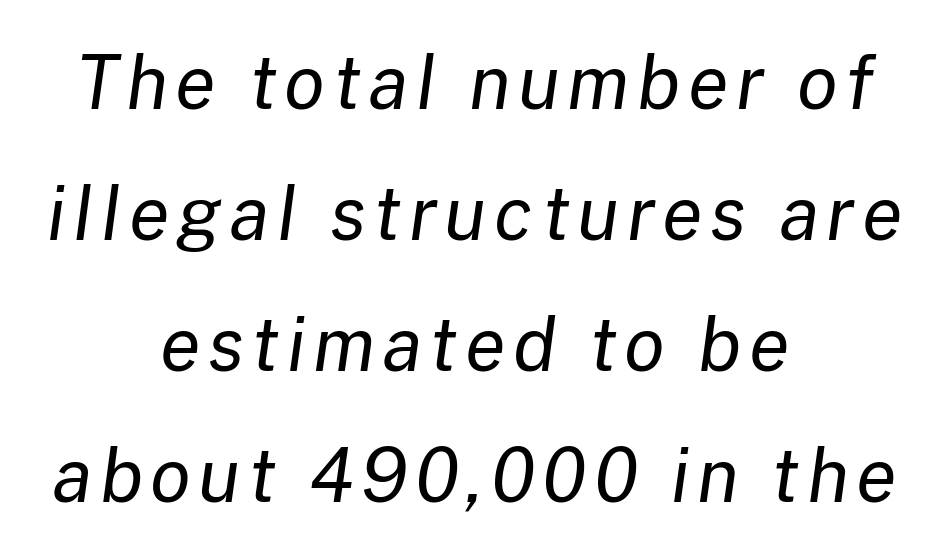
Q: Is the text bold? A: No.
Q: Is the text italic (slanted)? A: Yes, it leans right by about 8 degrees.
Q: Is the text underlined? A: No.
Q: How is the paragraph aligned? A: Centered.
Q: Width (condensed, normal, or wide)? A: Normal.
Q: Stroke contrast? A: Low.
Q: x-height? A: Medium.
Q: Monospaced? A: No.
